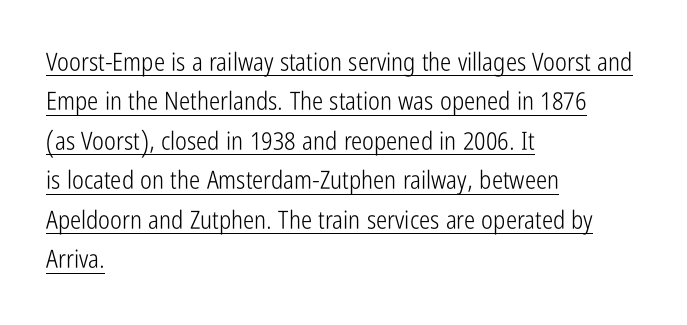
{"italic": "no", "bold": "no", "underline": "yes", "align": "left", "line_spacing": "normal", "line_spacing_ratio": 1.58, "letter_spacing": "normal", "letter_spacing_em": 0.0, "glyph_px": 25}
